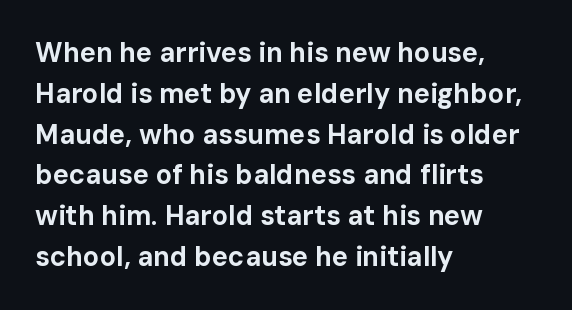
The image shows 27 px bold type, upright; set left-aligned, normal line spacing (1.51x), normal letter spacing, not underlined.
